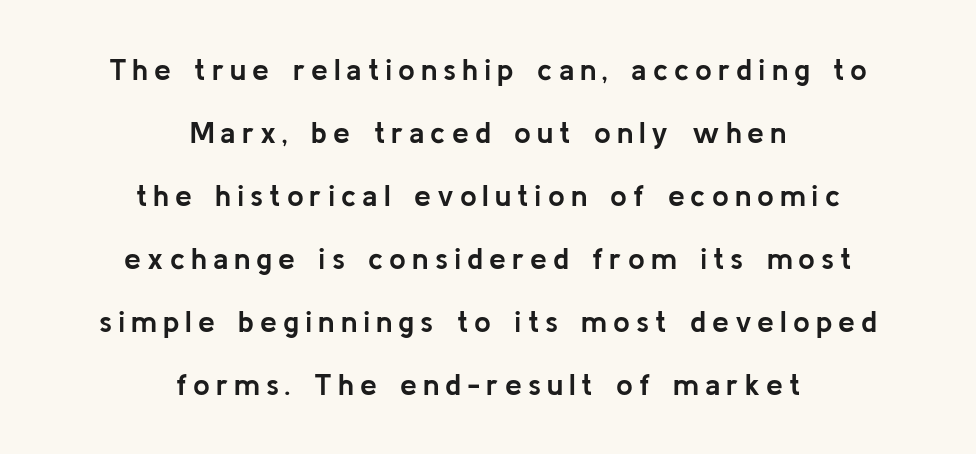
The image shows 30 px semibold sans-serif type, upright; set centered, loose line spacing (2.1x), unusually wide letter spacing (+0.2 em), not underlined; low stroke contrast and a medium x-height.
